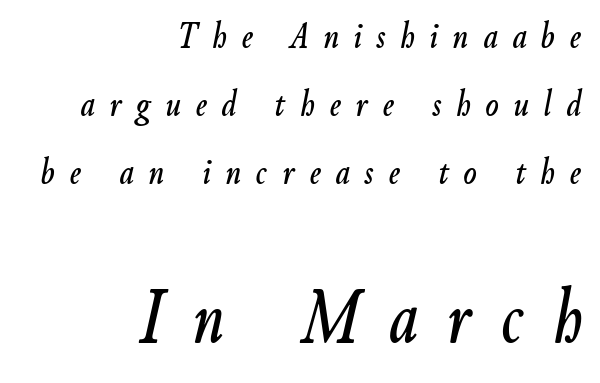
{"italic": "yes", "lean": "right", "slant_degrees": 9, "width": "condensed", "stroke_contrast": "low", "x_height": "small", "monospaced": "no", "underline": "no", "align": "right", "line_spacing_ratio": 1.74, "letter_spacing": "wide", "letter_spacing_em": 0.38, "larger_block": "second", "size_ratio": 2.0, "glyph_px": 78}
